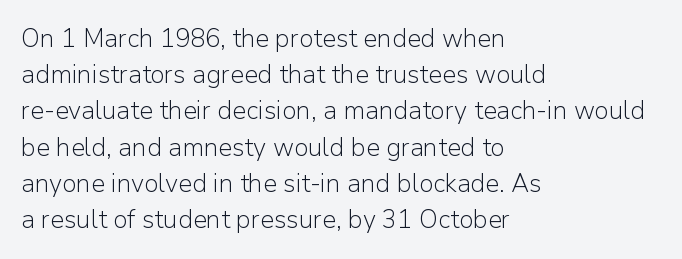
The cut favours lightness, reaching ordinary text weight at its darkest. Left-aligned paragraph, ragged on the right. There is no visible air inserted between adjacent glyphs. Has an underline been added? It has not. Upright lettering throughout. Leading matches the norm, producing a regular column.
